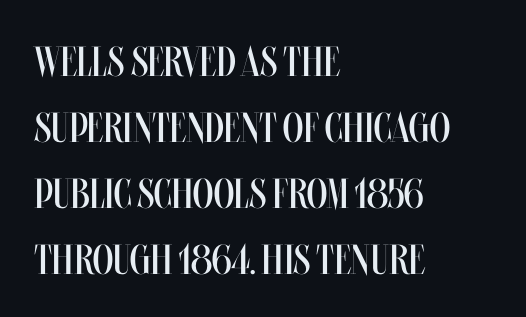
This is the regular roman posture of the typeface. The text block is weighted toward the left margin, trailing off unevenly rightward. Does the leading feel generous? No, just average. The face looks like a standard text weight, possibly lighter.
